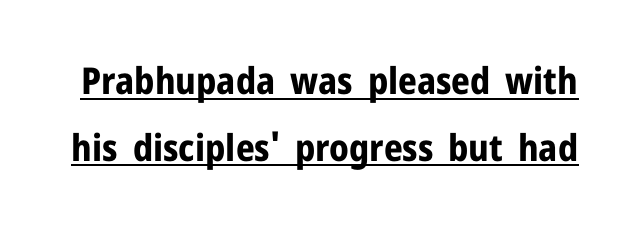
Note the varied advance widths — an 'i' is clearly narrower than an 'm'. No extra tracking has been applied to these lines. Plenty of ink on the page — the face is bold. In designer terms, the underline attribute is active on this setting.
